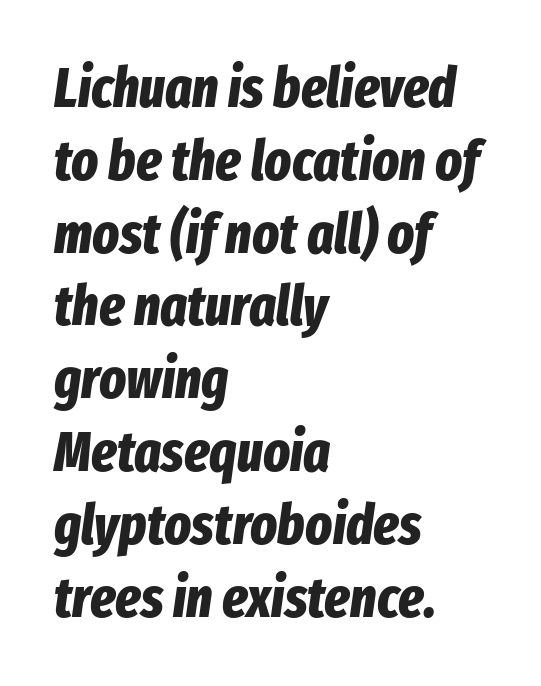
The image shows 56 px bold, condensed type, italic (leaning right); set left-aligned, normal line spacing (1.3x), normal letter spacing, not underlined; low stroke contrast and a medium x-height.
